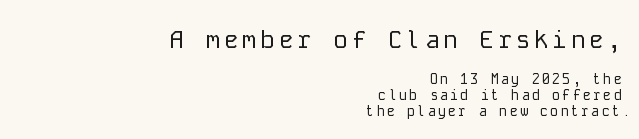
Q: Is the text bold? A: No.
Q: Is the text italic (slanted)? A: No, it is upright.
Q: Is the text underlined? A: No.
Q: How is the paragraph aligned? A: Right-aligned.
Q: Which block of text is set in a larger size, the first (top) or the second (bottom)? A: The first (top) one.
